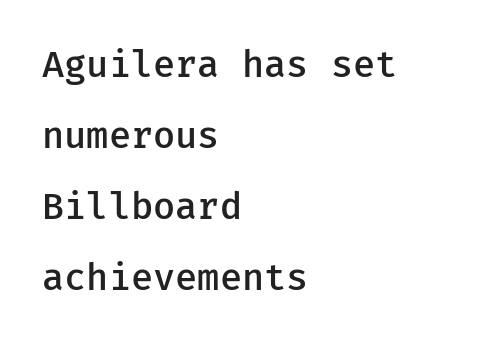
Serifs: no, the terminals of the letterforms are clean. Every row of glyphs begins at an identical x-position on the left. Ascenders rise straight up at ninety degrees. Summary of weight: moderately heavy, a semibold. Quick note: interline space is abundant. The face used here is rendered with its standard letterfit.
